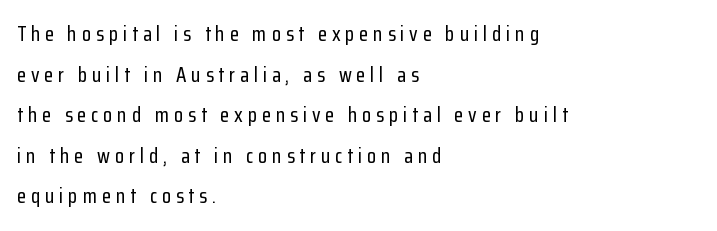
Q: Is the text italic (slanted)? A: No, it is upright.
Q: Is the text underlined? A: No.
Q: How is the paragraph aligned? A: Left-aligned.
Q: Is the spacing between letters normal or unusually wide? A: Unusually wide.
Q: Is the spacing between lines tight, normal or loose? A: Loose.
